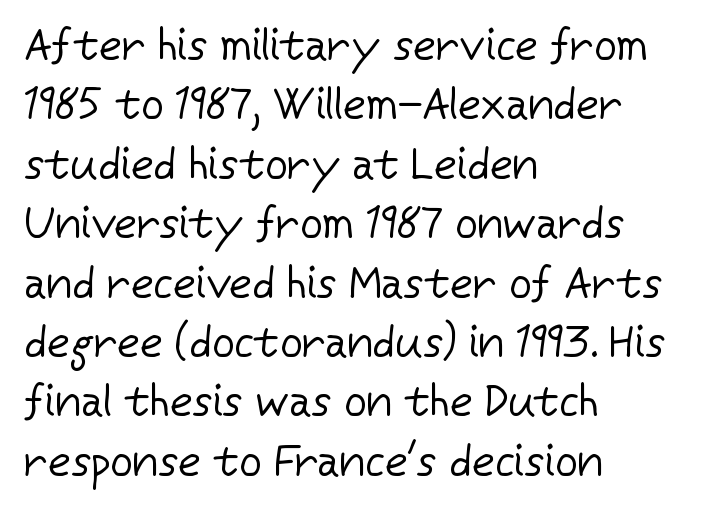
Q: Is the text bold? A: No.
Q: Is the text italic (slanted)? A: No, it is upright.
Q: Is the typeface a serif or a sans-serif typeface? A: Sans-serif.
Q: Is the text underlined? A: No.
Q: How is the paragraph aligned? A: Left-aligned.
Q: Is the spacing between letters normal or unusually wide? A: Normal.
Q: Is the spacing between lines tight, normal or loose? A: Normal.
Q: Width (condensed, normal, or wide)? A: Normal.
Q: Stroke contrast? A: Low.
Q: x-height? A: Medium.
Q: Monospaced? A: No.
